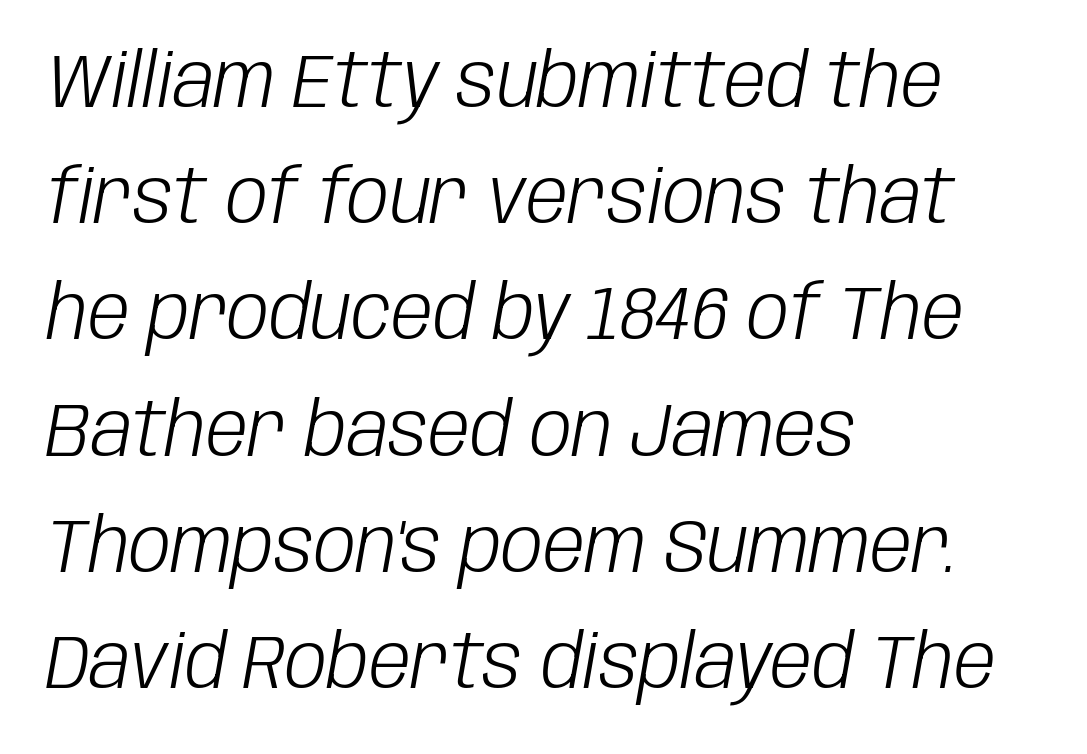
The image shows 75 px light, condensed type, italic (leaning right); set left-aligned, normal line spacing (1.55x), normal letter spacing, not underlined; low stroke contrast and a large x-height.
